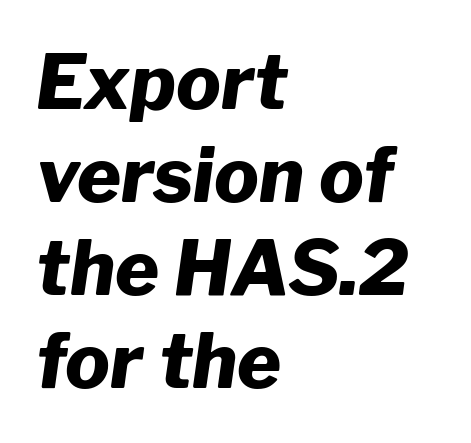
The image shows 75 px heavy type, italic (leaning right); set left-aligned, line spacing 1.24x, normal letter spacing, not underlined; low stroke contrast and a medium x-height.
